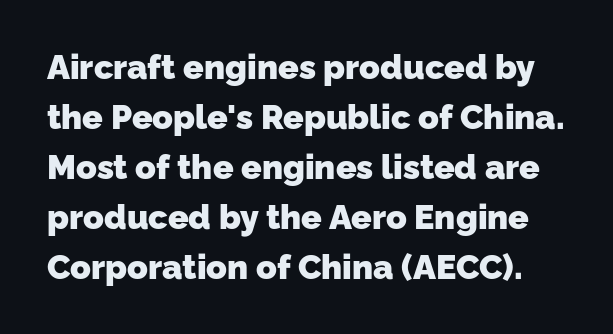
Just letters on the line, the space beneath them empty. Proportional: the letters do not fall into vertical columns. What weight is shown? A full bold with thick strokes. Glyph-to-glyph distance matches everyday printed text. Each new line begins a customary step beneath the previous one.
